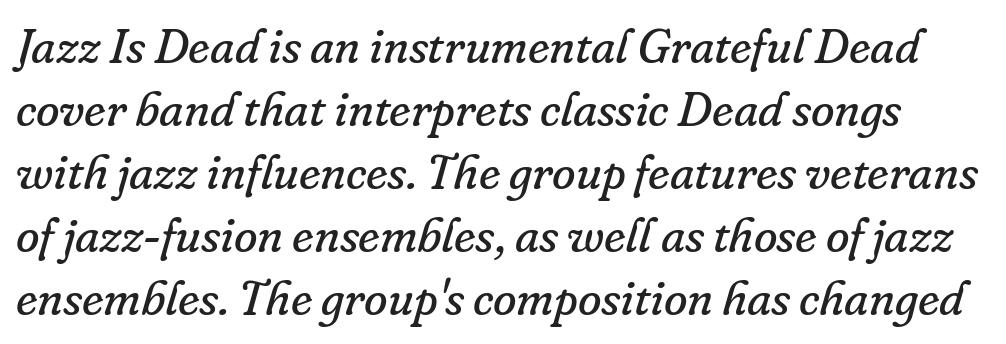
Q: Is the text bold? A: No.
Q: Is the text italic (slanted)? A: Yes, it leans right by about 16 degrees.
Q: Is the typeface a serif or a sans-serif typeface? A: Serif.
Q: Is the text underlined? A: No.
Q: Is the spacing between letters normal or unusually wide? A: Normal.
Q: Is the spacing between lines tight, normal or loose? A: Normal.
Q: Width (condensed, normal, or wide)? A: Normal.
Q: Stroke contrast? A: Low.
Q: x-height? A: Small.
Q: Monospaced? A: No.
